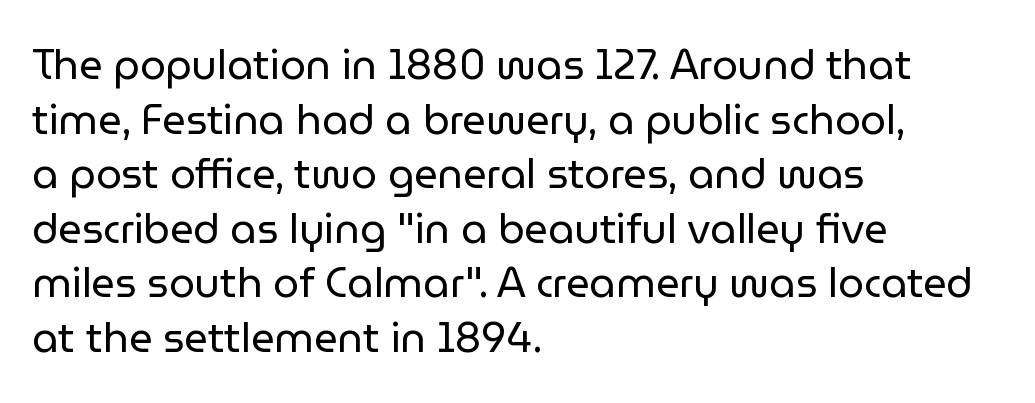
{"serif": "no", "italic": "no", "bold": "no", "weight": "regular", "width": "normal", "stroke_contrast": "low", "x_height": "medium", "monospaced": "no", "underline": "no", "align": "left", "line_spacing": "normal", "line_spacing_ratio": 1.33, "letter_spacing": "normal", "letter_spacing_em": 0.0, "glyph_px": 41}
